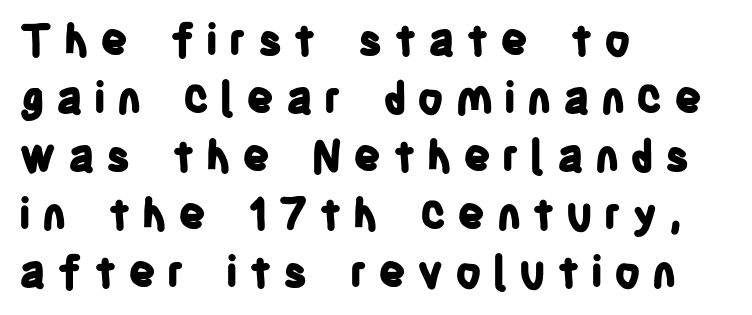
The image shows 43 px bold, condensed sans-serif type, upright; set left-aligned, normal line spacing (1.35x), unusually wide letter spacing (+0.26 em), not underlined; low stroke contrast and a large x-height.
